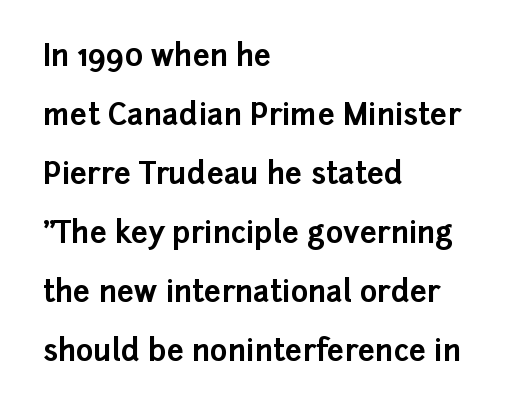
{"serif": "no", "italic": "no", "bold": "yes", "weight": "bold", "width": "normal", "stroke_contrast": "low", "x_height": "medium", "monospaced": "no", "underline": "no", "align": "left", "line_spacing": "loose", "line_spacing_ratio": 1.97, "letter_spacing": "normal", "letter_spacing_em": 0.0, "glyph_px": 30}
